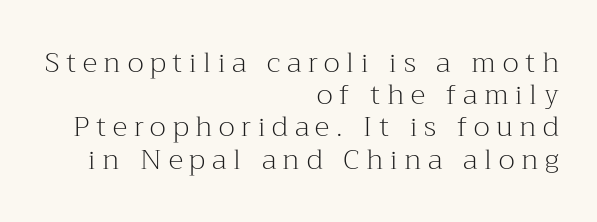
The image shows 28 px light serif type, upright; set right-aligned, tight line spacing (1.15x), unusually wide letter spacing (+0.24 em), not underlined; medium stroke contrast and a medium x-height.
